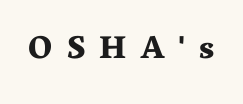
The image shows 32 px bold, wide serif type, upright; set unusually wide letter spacing (+0.44 em), not underlined; medium stroke contrast and a medium x-height.
